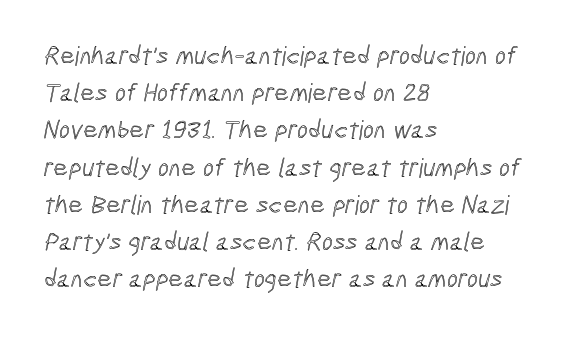
Q: Is the text underlined? A: No.
Q: How is the paragraph aligned? A: Left-aligned.
Q: Is the spacing between letters normal or unusually wide? A: Normal.
Q: Is the spacing between lines tight, normal or loose? A: Normal.
